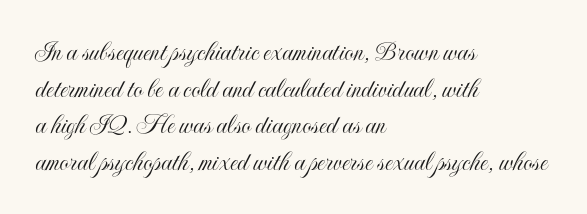
{"width": "condensed", "x_height": "small", "monospaced": "no", "underline": "no", "align": "left", "line_spacing": "normal", "line_spacing_ratio": 1.26, "letter_spacing": "normal", "letter_spacing_em": 0.0, "glyph_px": 29}
